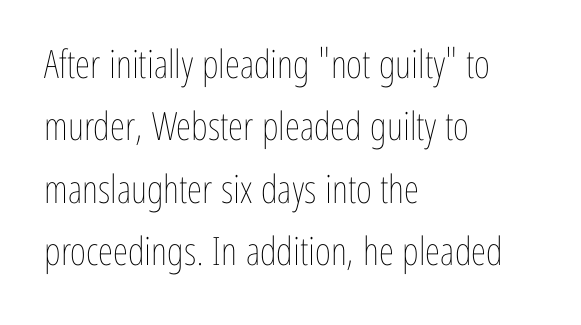
{"italic": "no", "bold": "no", "weight": "thin", "width": "condensed", "stroke_contrast": "low", "x_height": "medium", "monospaced": "no", "underline": "no", "align": "left", "line_spacing": "normal", "line_spacing_ratio": 1.6, "letter_spacing": "normal", "letter_spacing_em": 0.0, "glyph_px": 39}
